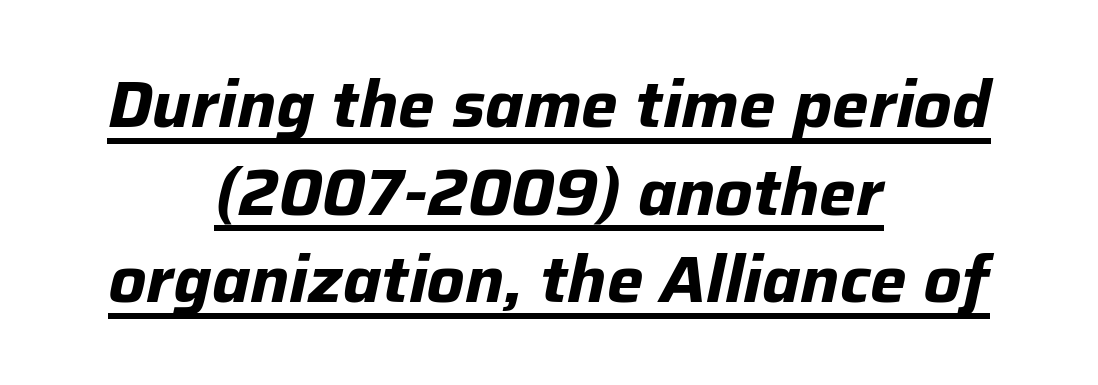
The image shows 65 px bold type, italic (leaning right); set centered, normal line spacing (1.35x), normal letter spacing, underlined; low stroke contrast and a medium x-height.
